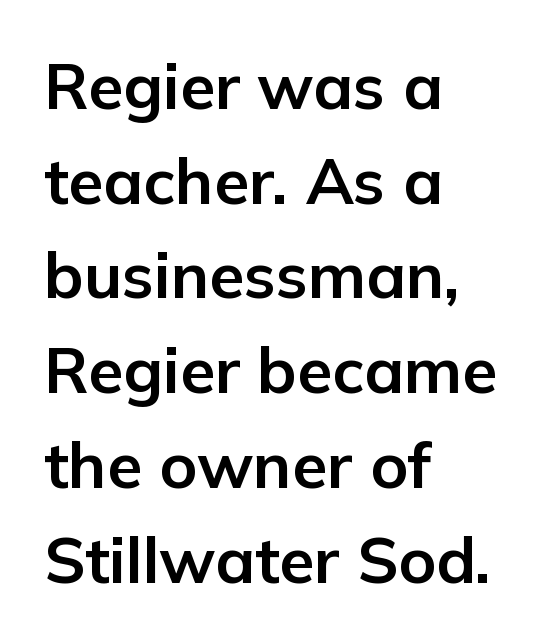
Is this a sans? Yes — the strokes have no serifs. Is the letter spacing exaggerated? No — it looks like the ordinary default. A typesetter would call this leading conventional body-copy spacing. Chunky letters — that's bold for sure. Note the varied advance widths — an 'i' is clearly narrower than an 'm'.
